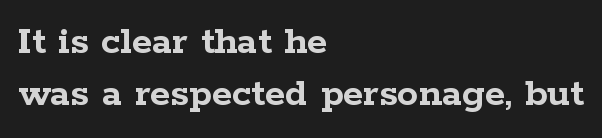
{"serif": "yes", "italic": "no", "bold": "yes", "weight": "semibold", "width": "wide", "stroke_contrast": "low", "x_height": "medium", "monospaced": "no", "underline": "no", "align": "left", "line_spacing": "normal", "line_spacing_ratio": 1.25, "letter_spacing": "normal", "letter_spacing_em": 0.0, "glyph_px": 42}
